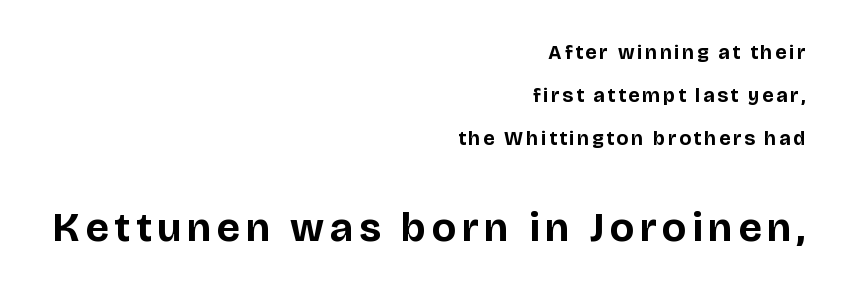
You could fit nearly another row in the gap between these rows. Posture: vertical. Descender tails drop into unmarked territory. Compared with an ordinary text face, these strokes are far heavier — a full bold.
